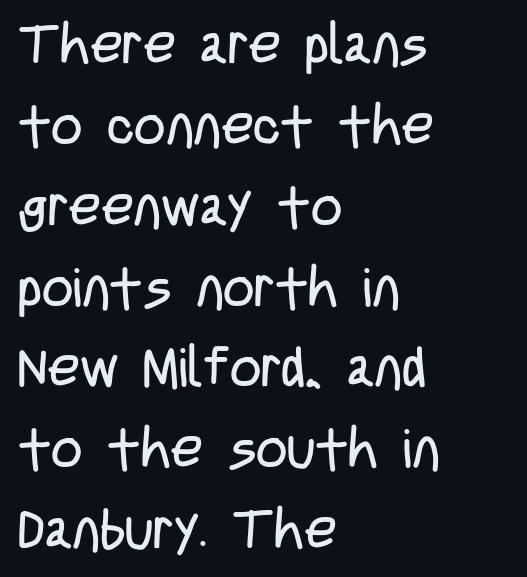
Q: Is the text bold? A: No.
Q: Is the text italic (slanted)? A: No, it is upright.
Q: Is the typeface a serif or a sans-serif typeface? A: Sans-serif.
Q: Is the text underlined? A: No.
Q: How is the paragraph aligned? A: Left-aligned.
Q: Is the spacing between letters normal or unusually wide? A: Normal.
Q: Is the spacing between lines tight, normal or loose? A: Normal.
Q: Width (condensed, normal, or wide)? A: Condensed.
Q: Stroke contrast? A: Low.
Q: x-height? A: Large.
Q: Monospaced? A: No.
